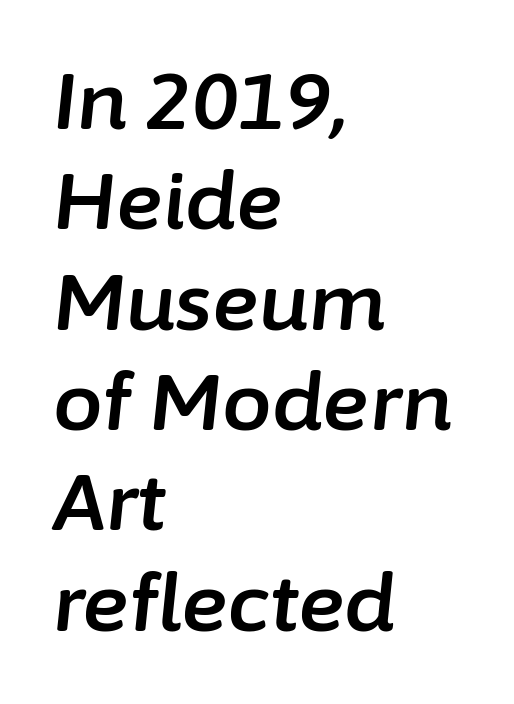
Q: Is the text italic (slanted)? A: Yes, it leans right by about 6 degrees.
Q: Is the text underlined? A: No.
Q: How is the paragraph aligned? A: Left-aligned.
Q: Is the spacing between letters normal or unusually wide? A: Normal.
Q: Is the spacing between lines tight, normal or loose? A: Normal.
Q: Width (condensed, normal, or wide)? A: Normal.
Q: Stroke contrast? A: Low.
Q: x-height? A: Medium.
Q: Monospaced? A: No.
